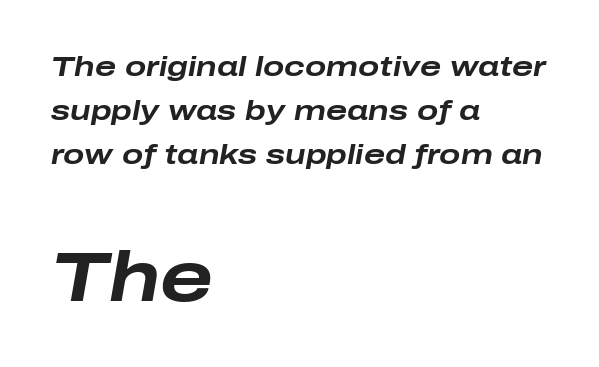
Line starts are locked; line ends wander. The typography opts for an oblique posture over an upright one. Plenty of ink on the page — the face is bold. Spacing verdict: proportional, widths tailored to each character. The words here are not underlined. Caption: standard tracking, unaltered.
